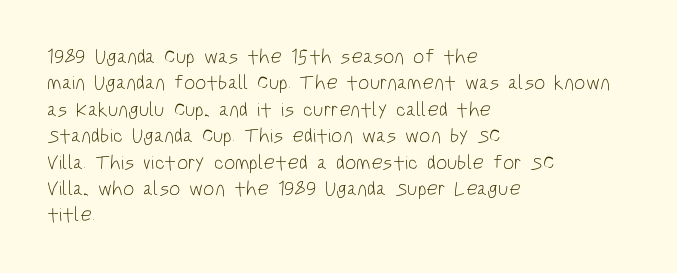
Q: Is the text bold? A: No.
Q: Is the text italic (slanted)? A: No, it is upright.
Q: Is the text underlined? A: No.
Q: How is the paragraph aligned? A: Left-aligned.
Q: Is the spacing between letters normal or unusually wide? A: Normal.
Q: Is the spacing between lines tight, normal or loose? A: Normal.
